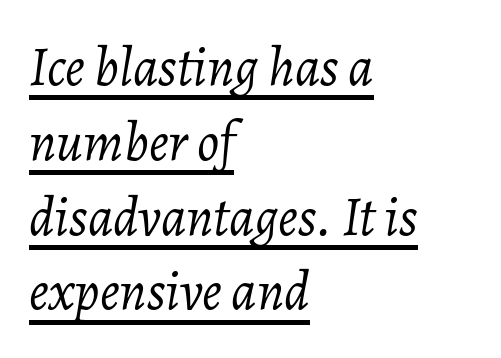
The image shows 55 px light type, italic (leaning right); set left-aligned, normal line spacing (1.36x), normal letter spacing, underlined; low stroke contrast and a medium x-height.
